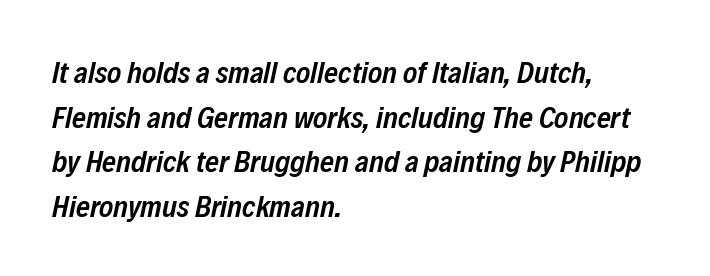
{"italic": "yes", "lean": "right", "slant_degrees": 12, "bold": "semi", "weight": "semibold", "width": "condensed", "stroke_contrast": "low", "x_height": "medium", "monospaced": "no", "underline": "no", "align": "left", "line_spacing": "normal", "line_spacing_ratio": 1.49, "letter_spacing": "normal", "letter_spacing_em": 0.0, "glyph_px": 30}
